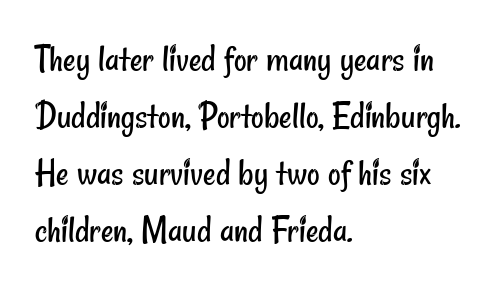
The weight tops out at a normal text grade. Descenders are the only things crossing below the line. This rendering leaves character spacing at its baseline value. One glance says typical: line gaps are just what's usual. This rendering employs a face without finishing strokes, i.e., a sans-serif.
